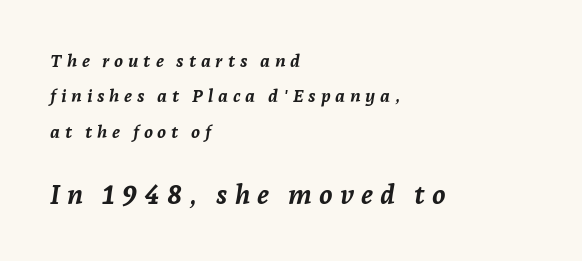
{"italic": "yes", "lean": "right", "slant_degrees": 7, "bold": "yes", "underline": "no", "align": "left", "line_spacing": "loose", "line_spacing_ratio": 1.97, "letter_spacing": "wide", "letter_spacing_em": 0.26, "larger_block": "second", "size_ratio": 1.5, "glyph_px": 27}
